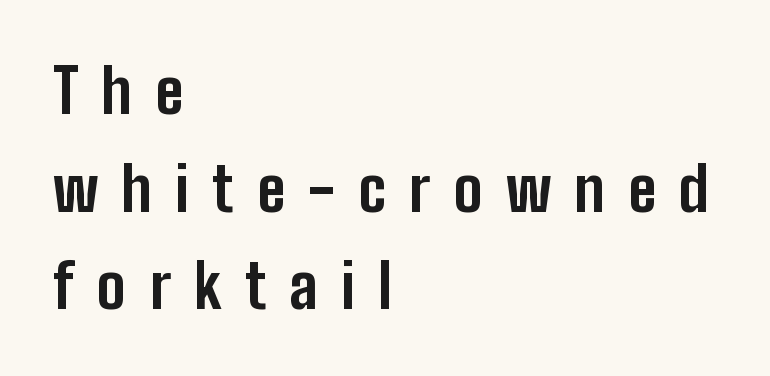
{"serif": "no", "italic": "no", "bold": "yes", "weight": "bold", "width": "condensed", "stroke_contrast": "low", "x_height": "medium", "monospaced": "no", "underline": "no", "align": "left", "line_spacing": "normal", "line_spacing_ratio": 1.6, "letter_spacing": "wide", "letter_spacing_em": 0.38, "glyph_px": 61}
